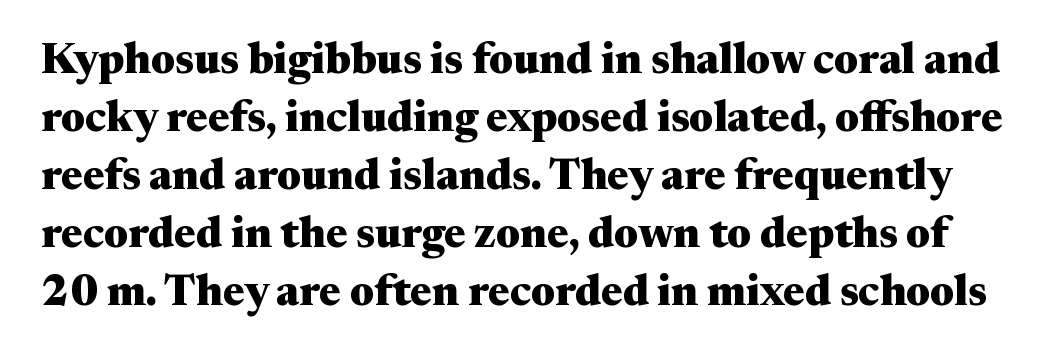
The image shows 43 px heavy, wide serif type, upright; set normal line spacing (1.35x), normal letter spacing, not underlined; medium stroke contrast and a medium x-height.
